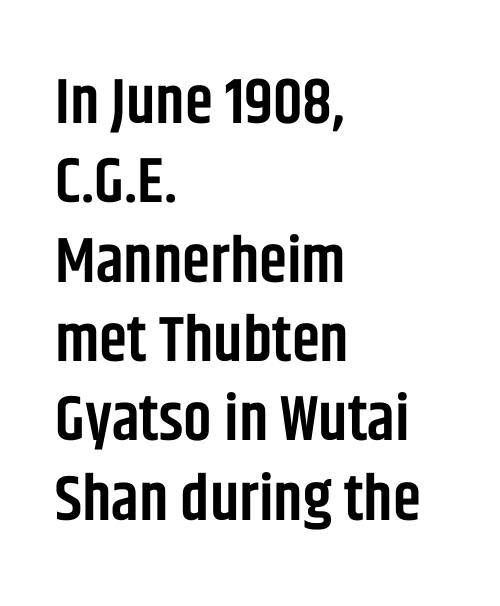
Q: Is the text bold? A: Semi-bold.
Q: Is the text italic (slanted)? A: No, it is upright.
Q: Is the typeface a serif or a sans-serif typeface? A: Sans-serif.
Q: Is the text underlined? A: No.
Q: How is the paragraph aligned? A: Left-aligned.
Q: Is the spacing between letters normal or unusually wide? A: Normal.
Q: Width (condensed, normal, or wide)? A: Condensed.
Q: Stroke contrast? A: Low.
Q: x-height? A: Large.
Q: Monospaced? A: No.
